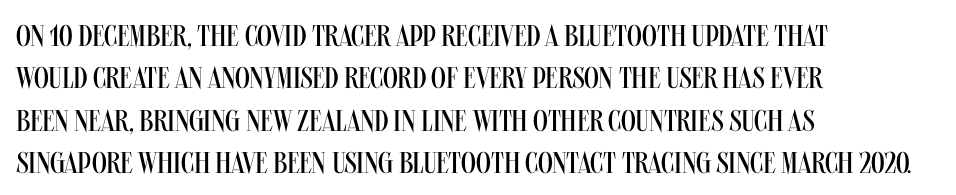
Q: Is the text bold? A: No.
Q: Is the text italic (slanted)? A: No, it is upright.
Q: Is the typeface a serif or a sans-serif typeface? A: Sans-serif.
Q: Is the text underlined? A: No.
Q: How is the paragraph aligned? A: Left-aligned.
Q: Is the spacing between letters normal or unusually wide? A: Normal.
Q: Is the spacing between lines tight, normal or loose? A: Normal.
Q: Width (condensed, normal, or wide)? A: Condensed.
Q: Stroke contrast? A: Medium.
Q: x-height? A: Large.
Q: Monospaced? A: No.
